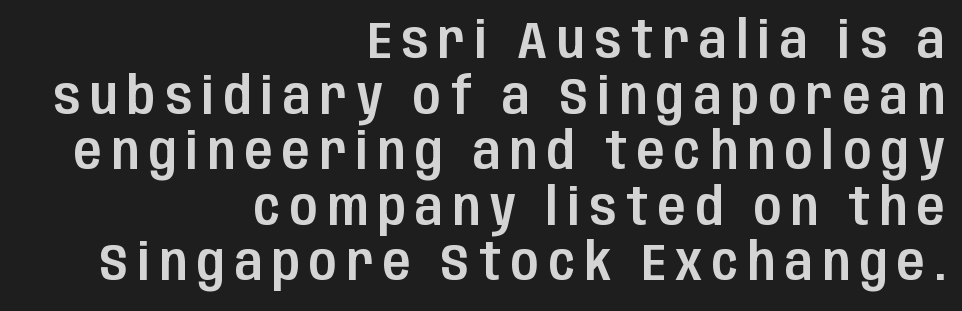
Letters rest on an invisible, unmarked baseline. The rendering anchors every line to the right-hand side. Every character sits straight up, as roman type does. Regarding serifs, this sample does without them.
